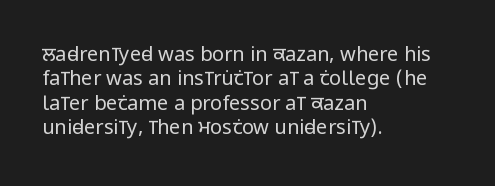
These lines keep a tight, regular rhythm from letter to letter. In CSS terms this would be text-align: left. Weight: in the light-to-regular range. This is roman type, the default non-slanted kind. Decoration check: the copy has no underline.
